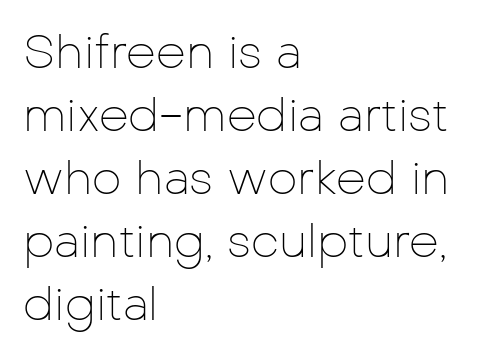
Do the characters align in a grid? No, the font is proportional. Vertical strokes here are truly vertical. The face used here is a sans, in the tradition of grotesques and geometrics. These lines sit exactly where default settings would place them. Caption: standard tracking, unaltered. The strokes are not fattened; the text isn't bold.
